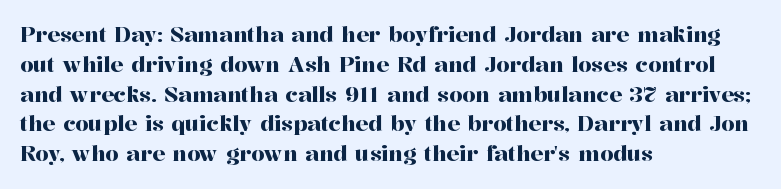
The image shows 21 px text type, upright; set left-aligned, normal line spacing (1.42x), normal letter spacing, not underlined.
